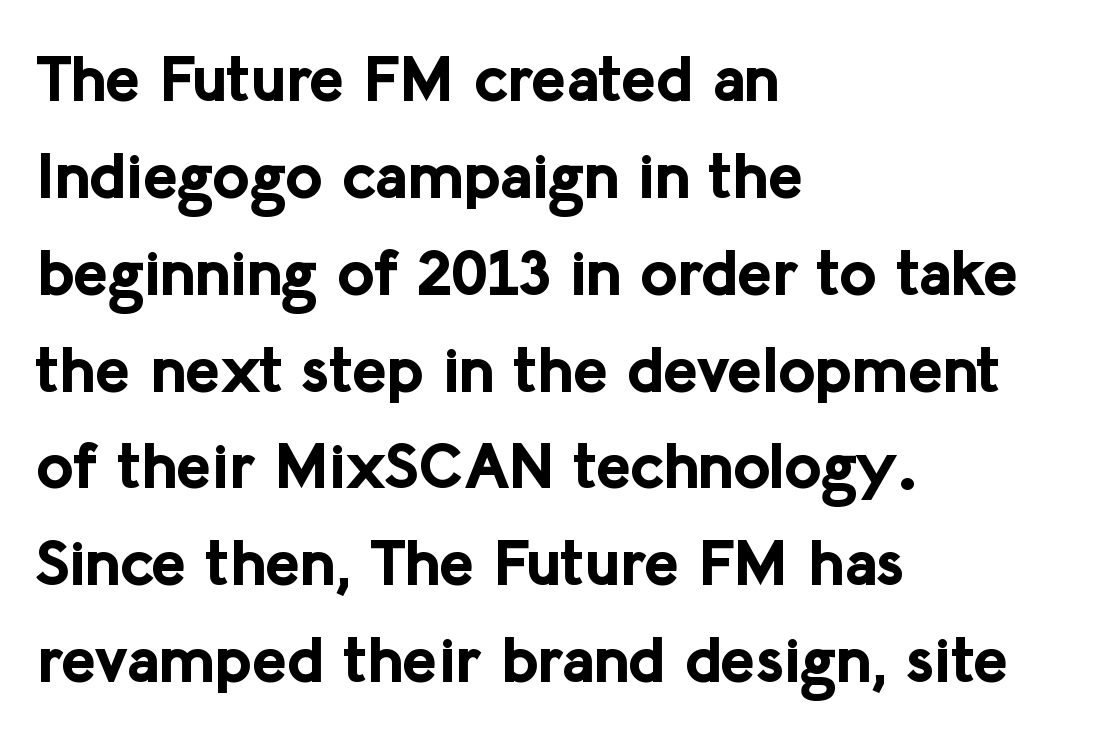
Q: Is the text bold? A: Yes.
Q: Is the text italic (slanted)? A: No, it is upright.
Q: Is the typeface a serif or a sans-serif typeface? A: Sans-serif.
Q: Is the text underlined? A: No.
Q: How is the paragraph aligned? A: Left-aligned.
Q: Is the spacing between letters normal or unusually wide? A: Normal.
Q: Is the spacing between lines tight, normal or loose? A: Normal.
Q: Width (condensed, normal, or wide)? A: Normal.
Q: Stroke contrast? A: Low.
Q: x-height? A: Medium.
Q: Monospaced? A: No.
